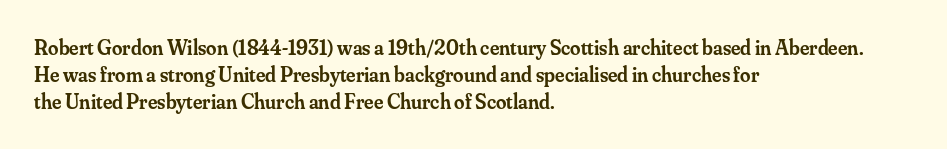
Q: Is the text bold? A: Semi-bold.
Q: Is the text italic (slanted)? A: No, it is upright.
Q: Is the text underlined? A: No.
Q: How is the paragraph aligned? A: Left-aligned.
Q: Is the spacing between letters normal or unusually wide? A: Normal.
Q: Is the spacing between lines tight, normal or loose? A: Normal.
